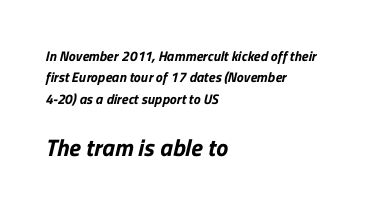
The image shows 24 px text type; set left-aligned, normal line spacing (1.53x), normal letter spacing, not underlined; the second (bottom) block is 1.71x larger.
